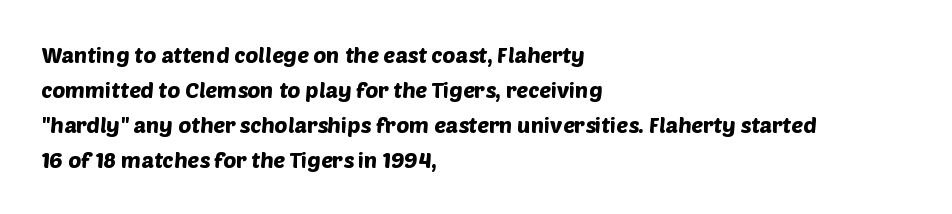
Q: Is the text underlined? A: No.
Q: How is the paragraph aligned? A: Left-aligned.
Q: Is the spacing between letters normal or unusually wide? A: Normal.
Q: Is the spacing between lines tight, normal or loose? A: Normal.
